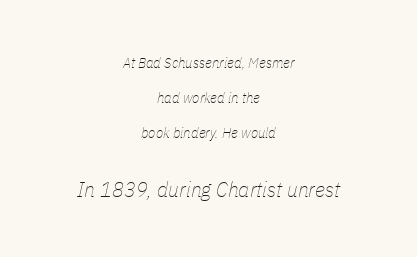
This rendering leaves character spacing at its baseline value. Looking at the ascenders, they clearly lean. A quiet, ordinary-to-light weight characterises the typeface. Both edges are ragged and mirror each other, which tells us the setting is centered.
